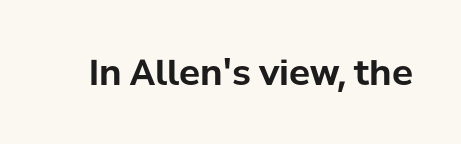
{"serif": "no", "italic": "no", "bold": "yes", "weight": "bold", "width": "normal", "stroke_contrast": "low", "x_height": "medium", "monospaced": "no", "underline": "no", "letter_spacing": "normal", "letter_spacing_em": 0.0, "glyph_px": 35}
